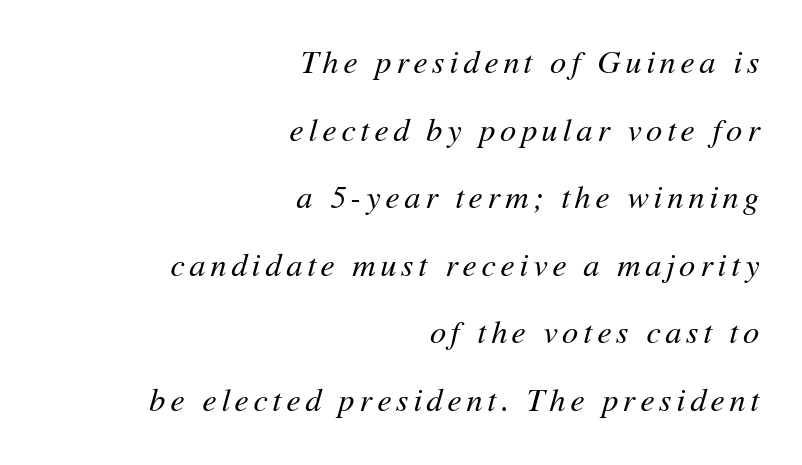
{"italic": "yes", "lean": "right", "slant_degrees": 11, "bold": "no", "weight": "regular", "width": "normal", "stroke_contrast": "medium", "x_height": "medium", "monospaced": "no", "underline": "no", "align": "right", "line_spacing": "loose", "line_spacing_ratio": 2.11, "glyph_px": 32}
